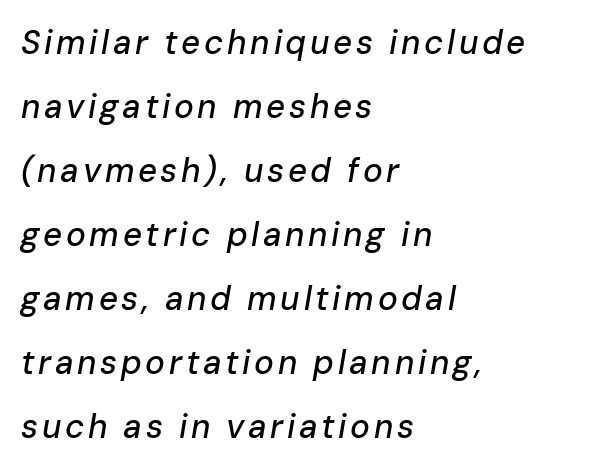
You could not count columns in this text — the font is proportionally spaced. Every character sits at an angle, as italics do. Descenders hang freely into open space. Layout note: lines flush left.
